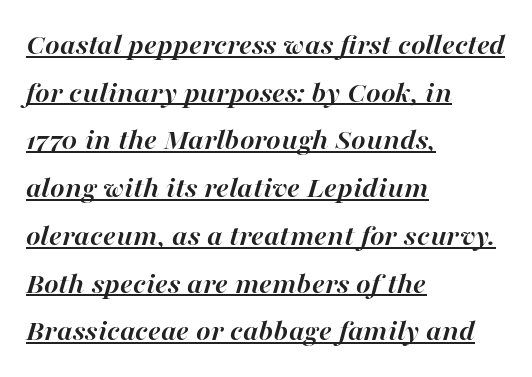
{"italic": "yes", "lean": "right", "slant_degrees": 16, "bold": "yes", "weight": "semibold", "width": "normal", "stroke_contrast": "high", "x_height": "medium", "monospaced": "no", "underline": "yes", "align": "left", "line_spacing": "normal", "line_spacing_ratio": 1.54, "letter_spacing": "normal", "letter_spacing_em": 0.0, "glyph_px": 31}
